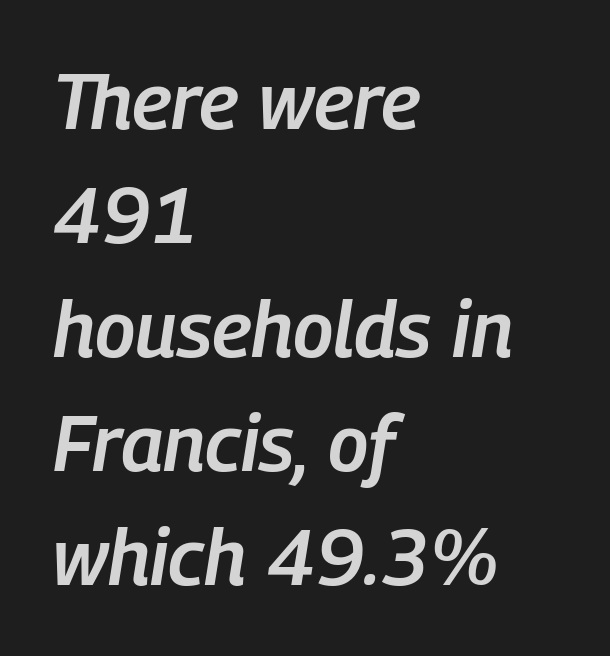
{"italic": "yes", "lean": "right", "slant_degrees": 9, "bold": "semi", "weight": "semibold", "width": "condensed", "stroke_contrast": "low", "x_height": "medium", "monospaced": "no", "underline": "no", "align": "left", "line_spacing": "normal", "line_spacing_ratio": 1.46, "letter_spacing": "normal", "letter_spacing_em": 0.0, "glyph_px": 78}
